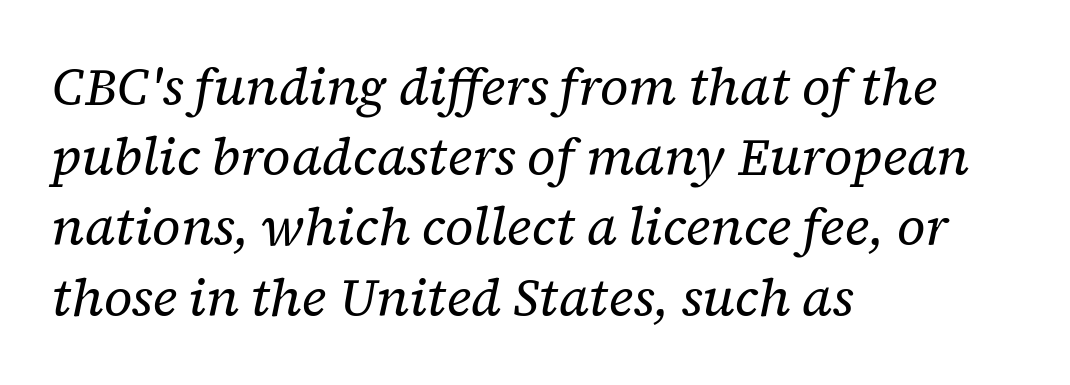
Note the varied advance widths — an 'i' is clearly narrower than an 'm'. The rendering shows small feet on the letterforms — a serif design. No letter is thick-stroked: the sample isn't bold. Summary of vertical rhythm: regular, with standard interline spacing. The space directly below the letters is spotless.
